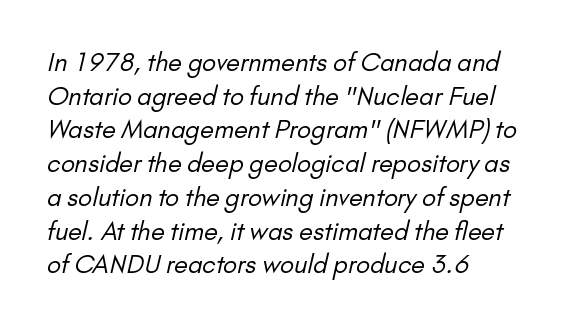
{"bold": "no", "underline": "no", "align": "left", "line_spacing": "normal", "line_spacing_ratio": 1.35, "letter_spacing": "normal", "letter_spacing_em": 0.0, "glyph_px": 25}
